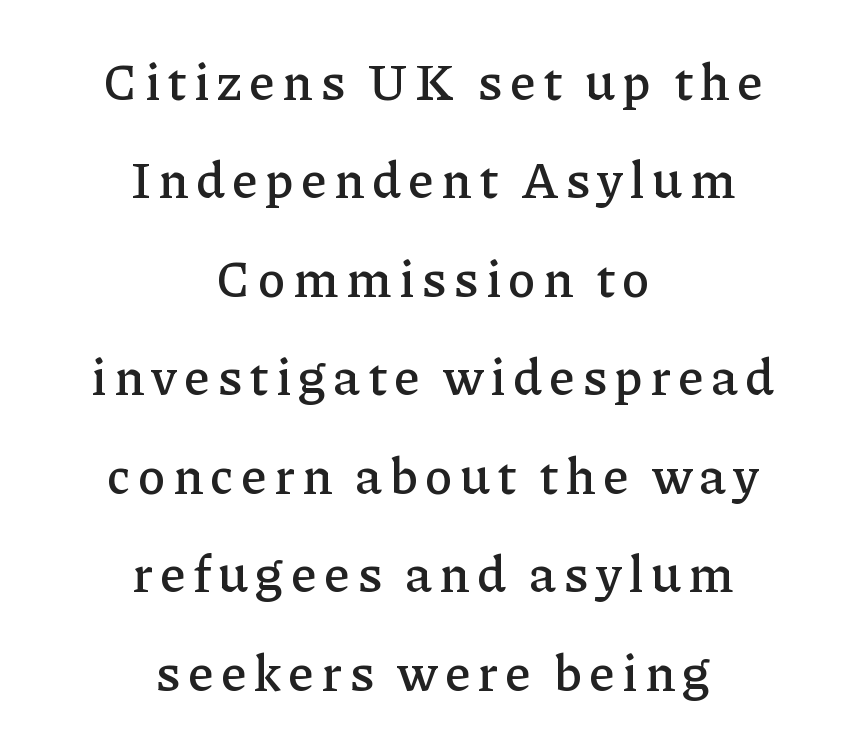
The image shows 51 px serif type, upright; set centered, loose line spacing (1.93x), not underlined; low stroke contrast and a medium x-height.
